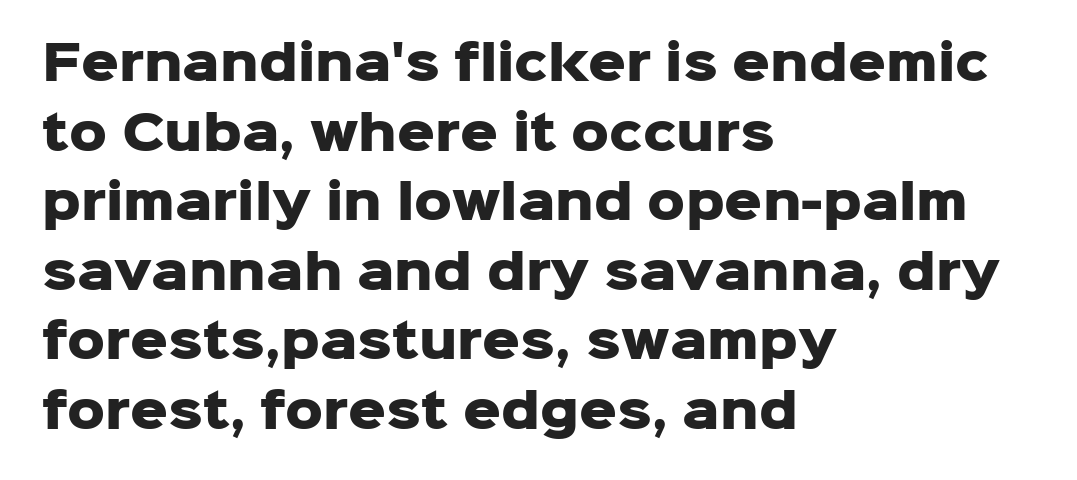
Inter-character spacing is left at the font's built-in metrics. The strip under each line holds only bare page. Set as a true bold cut, around the 700 mark. A typesetter would label this face a sans.
